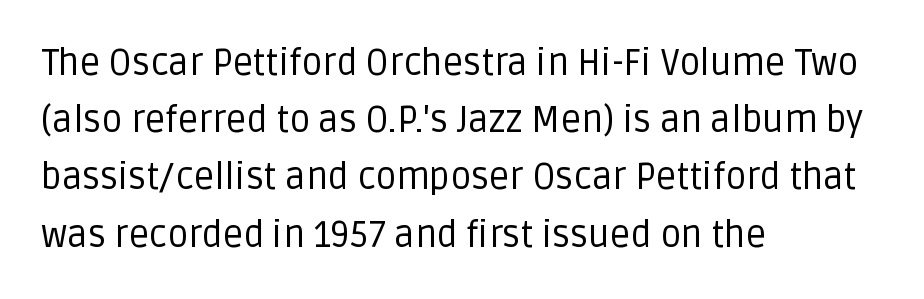
The image shows 36 px regular-weight sans-serif type, upright; set left-aligned, normal line spacing (1.59x), normal letter spacing, not underlined; low stroke contrast and a large x-height.
